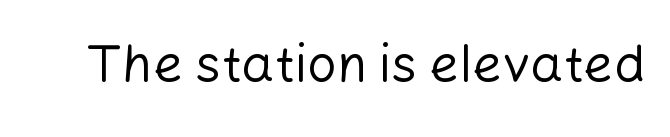
Ascenders rise straight up at ninety degrees. Check the space under the baseline: it is left empty. What stands out about the letter spacing? Nothing — it is the standard amount. The designer went with a sans here, leaving each stem footless.
